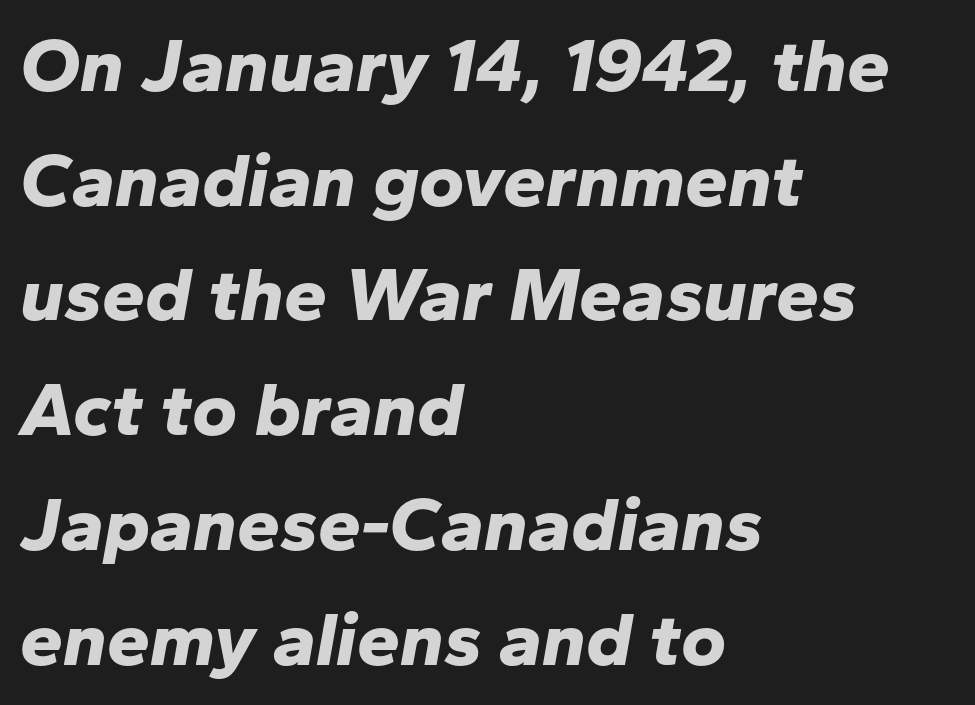
The image shows 77 px bold type, italic (leaning right); set left-aligned, normal line spacing (1.49x), normal letter spacing, not underlined; low stroke contrast and a medium x-height.
